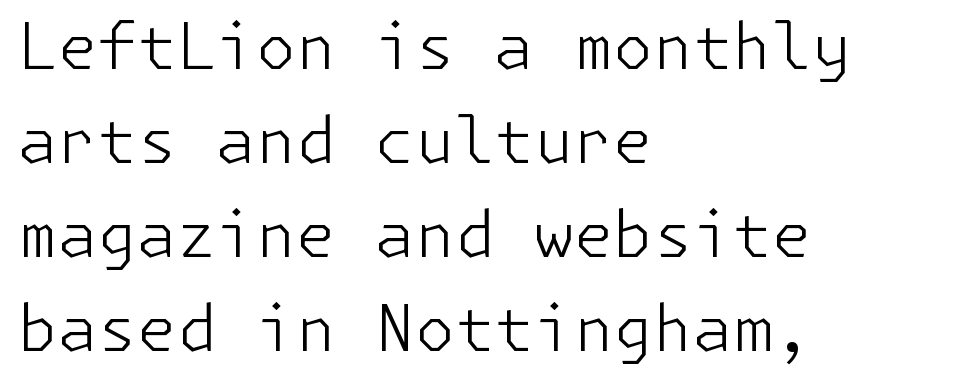
Q: Is the text bold? A: No.
Q: Is the text italic (slanted)? A: No, it is upright.
Q: Is the typeface a serif or a sans-serif typeface? A: Sans-serif.
Q: Is the text underlined? A: No.
Q: How is the paragraph aligned? A: Left-aligned.
Q: Is the spacing between letters normal or unusually wide? A: Normal.
Q: Is the spacing between lines tight, normal or loose? A: Normal.
Q: Width (condensed, normal, or wide)? A: Normal.
Q: Stroke contrast? A: Low.
Q: x-height? A: Medium.
